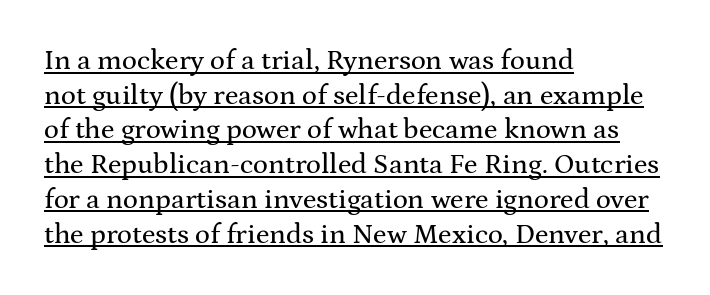
{"serif": "yes", "italic": "no", "width": "wide", "stroke_contrast": "medium", "x_height": "medium", "monospaced": "no", "underline": "yes", "align": "left", "line_spacing_ratio": 1.24, "letter_spacing": "normal", "letter_spacing_em": 0.0, "glyph_px": 28}
